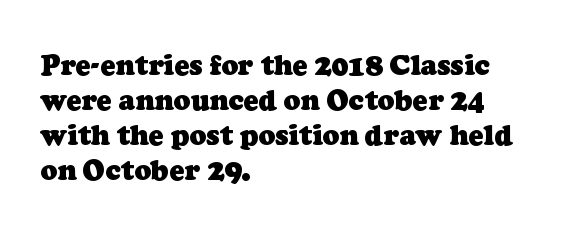
Q: Is the text bold? A: Yes.
Q: Is the typeface a serif or a sans-serif typeface? A: Serif.
Q: Is the text underlined? A: No.
Q: How is the paragraph aligned? A: Left-aligned.
Q: Is the spacing between letters normal or unusually wide? A: Normal.
Q: Is the spacing between lines tight, normal or loose? A: Normal.
Q: Width (condensed, normal, or wide)? A: Normal.
Q: Stroke contrast? A: Low.
Q: x-height? A: Medium.
Q: Monospaced? A: No.
